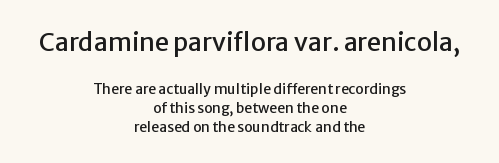
Line starts and ends both wander, symmetrically. The line-height multiplier appears to be the usual default. How are the letters spaced? Ordinarily, with no added tracking. Of the two passages, the one on top uses the larger point size. If you drew a line through each stem, it would be perfectly vertical. Lines of text with bare space underneath.
